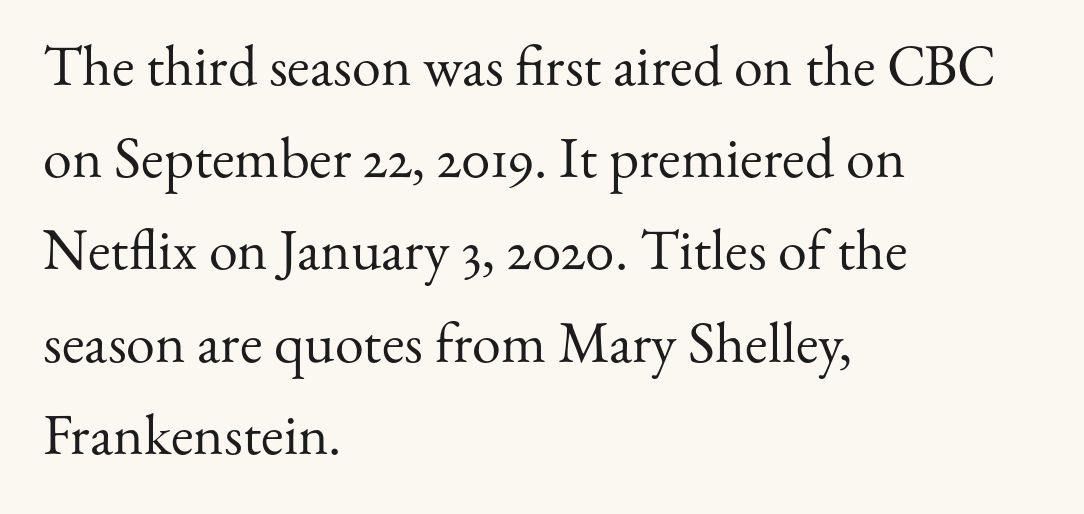
{"serif": "yes", "italic": "no", "bold": "no", "weight": "regular", "width": "normal", "stroke_contrast": "medium", "x_height": "small", "monospaced": "no", "underline": "no", "align": "left", "line_spacing": "normal", "line_spacing_ratio": 1.59, "letter_spacing": "normal", "letter_spacing_em": 0.0, "glyph_px": 58}
